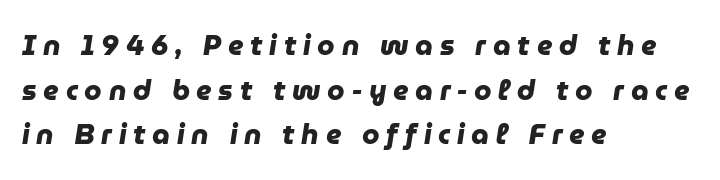
{"serif": "no", "bold": "yes", "weight": "heavy", "width": "normal", "stroke_contrast": "low", "x_height": "medium", "monospaced": "no", "underline": "no", "align": "left", "line_spacing": "normal", "line_spacing_ratio": 1.59, "letter_spacing": "wide", "letter_spacing_em": 0.24, "glyph_px": 28}
